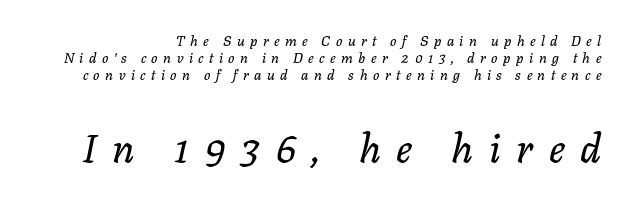
The image shows 40 px text type, italic (leaning right); set line spacing 1.23x, unusually wide letter spacing (+0.39 em), not underlined; the second (bottom) block is 2.86x larger; low stroke contrast and a medium x-height.
